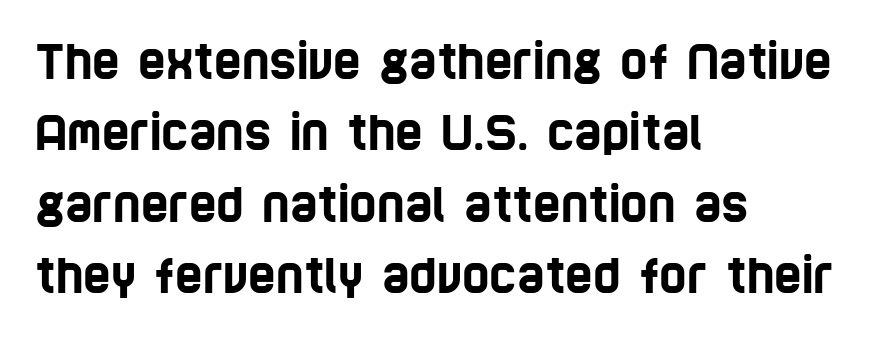
Q: Is the typeface a serif or a sans-serif typeface? A: Sans-serif.
Q: Is the text underlined? A: No.
Q: How is the paragraph aligned? A: Left-aligned.
Q: Is the spacing between letters normal or unusually wide? A: Normal.
Q: Is the spacing between lines tight, normal or loose? A: Normal.
Q: Width (condensed, normal, or wide)? A: Condensed.
Q: Stroke contrast? A: Low.
Q: x-height? A: Large.
Q: Monospaced? A: No.
